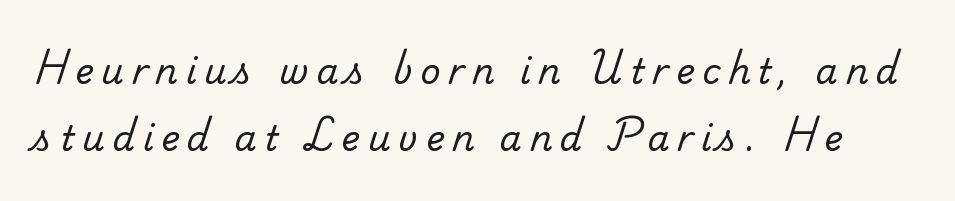
In terms of letterform style, serifs are clearly present. Plain, unruled lines of type. Words appear elongated and porous because spacing is wide. Character widths vary here, with narrow letters taking less room than wide ones. This reads as an unemphasized weight, regular at the heaviest. A great deal of white space separates one row of letters from the next.
